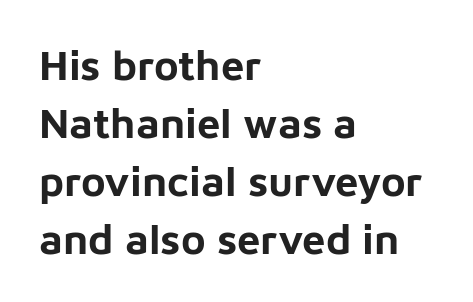
Q: Is the text bold? A: Yes.
Q: Is the text italic (slanted)? A: No, it is upright.
Q: Is the typeface a serif or a sans-serif typeface? A: Sans-serif.
Q: Is the text underlined? A: No.
Q: How is the paragraph aligned? A: Left-aligned.
Q: Is the spacing between letters normal or unusually wide? A: Normal.
Q: Is the spacing between lines tight, normal or loose? A: Normal.
Q: Width (condensed, normal, or wide)? A: Normal.
Q: Stroke contrast? A: Low.
Q: x-height? A: Medium.
Q: Monospaced? A: No.
